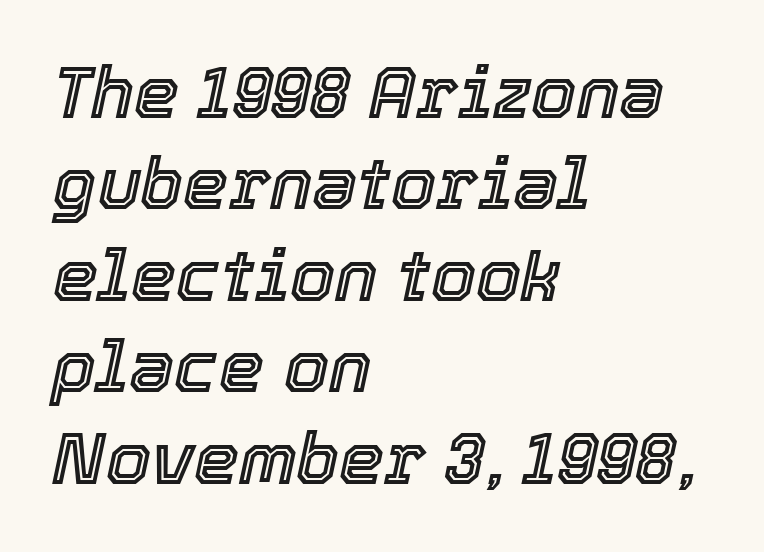
The vertical gap from one line to the next is medium. These lines are set flush left with a ragged right edge. Emphasis-style slanted type is in use. Spacing between characters is what you'd get straight out of the box. Here the designer chose a conventional face with non-uniform glyph widths.
